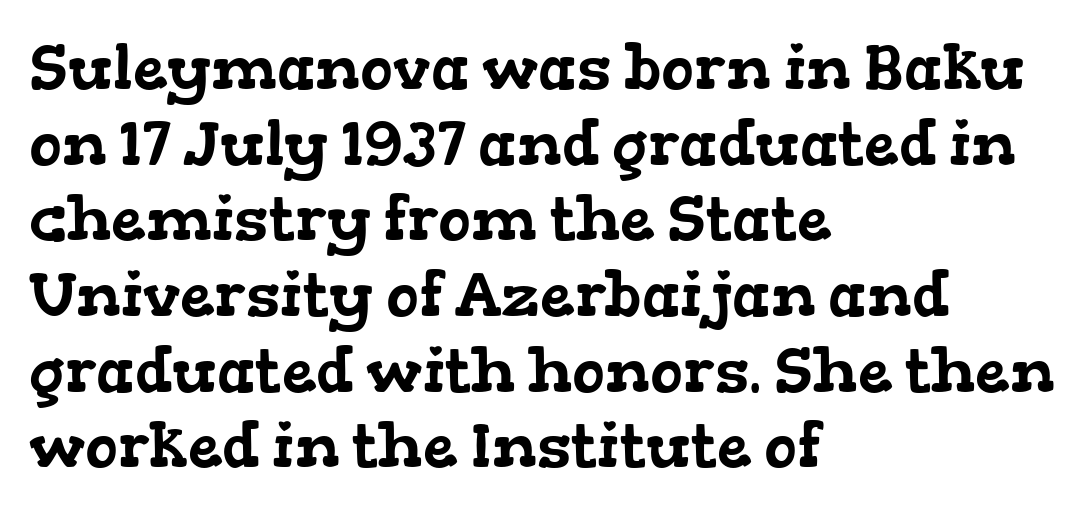
A classic flush-left, rag-right setting is used for this passage. The tracking reads as untouched default to a designer's eye. The face used here is proportionally spaced, like ordinary book or web type. The face used here is seriffed, in the tradition of book romans. Check under the words: just untouched page.
